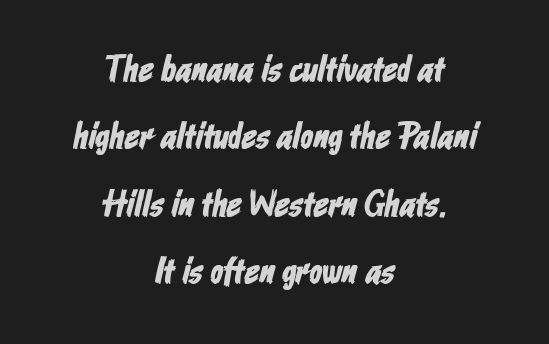
Q: Is the typeface a serif or a sans-serif typeface? A: Sans-serif.
Q: Is the text underlined? A: No.
Q: How is the paragraph aligned? A: Centered.
Q: Is the spacing between letters normal or unusually wide? A: Normal.
Q: Width (condensed, normal, or wide)? A: Condensed.
Q: Stroke contrast? A: Low.
Q: x-height? A: Medium.
Q: Monospaced? A: No.
